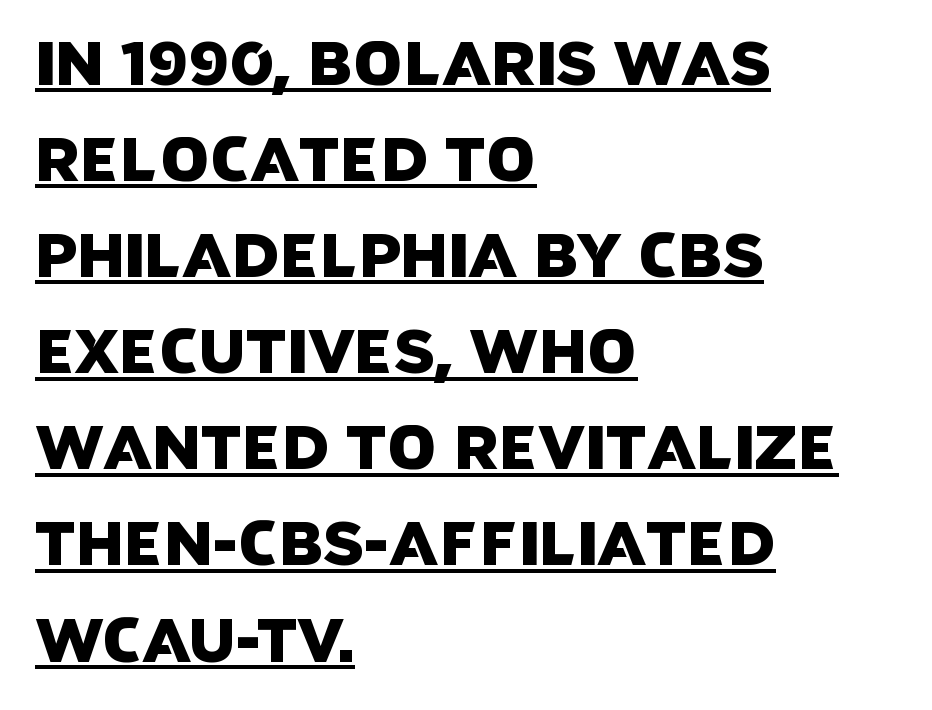
The passage shown is typed in a proportional face where columns would drift. The tracking reads as untouched default to a designer's eye. The string is rendered with underlining switched on. A student would call this left alignment; a typographer would say flush left, rag right. Type style note: lacks serifs. Evenly set lines give the paragraph a standard silhouette.
